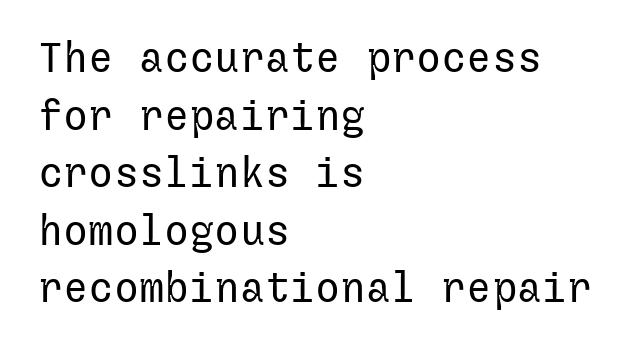
{"serif": "no", "italic": "no", "bold": "no", "weight": "regular", "width": "normal", "stroke_contrast": "low", "x_height": "medium", "underline": "no", "align": "left", "line_spacing": "normal", "line_spacing_ratio": 1.37, "letter_spacing": "normal", "letter_spacing_em": 0.0, "glyph_px": 42}
